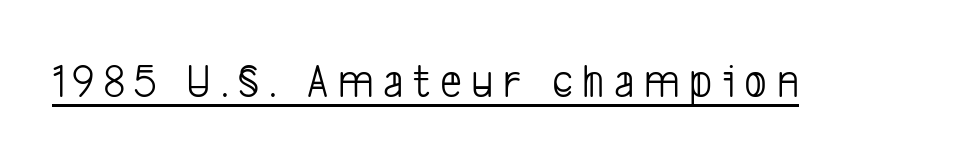
The image shows 48 px light, condensed sans-serif type; set unusually wide letter spacing (+0.2 em), underlined; low stroke contrast and a medium x-height.
